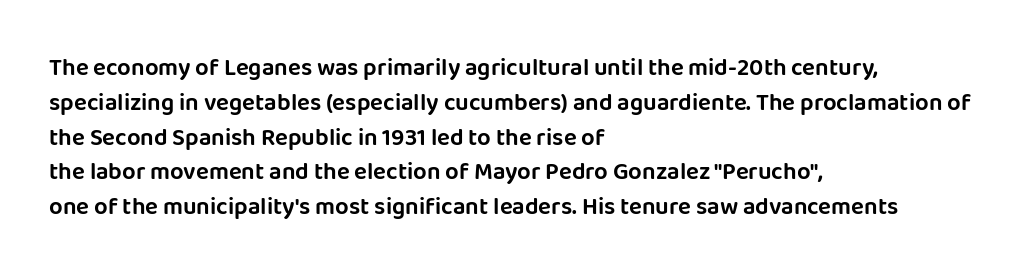
This sample keeps an unexceptional amount of space between lines. These lines keep a tight, regular rhythm from letter to letter. Every stem runs plumb, perpendicular to the baseline. Reading down the block, your eye returns to a fixed left position each line. The string is rendered with underlining switched off.
